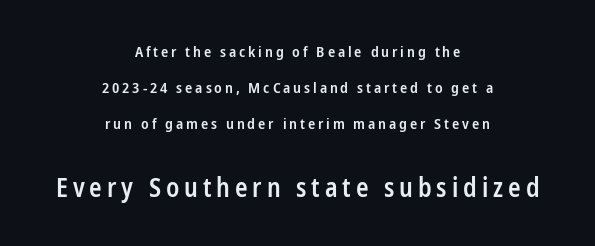
Q: Is the text bold? A: Semi-bold.
Q: Is the text italic (slanted)? A: No, it is upright.
Q: Is the text underlined? A: No.
Q: How is the paragraph aligned? A: Centered.
Q: Is the spacing between lines tight, normal or loose? A: Loose.
Q: Which block of text is set in a larger size, the first (top) or the second (bottom)? A: The second (bottom) one.
